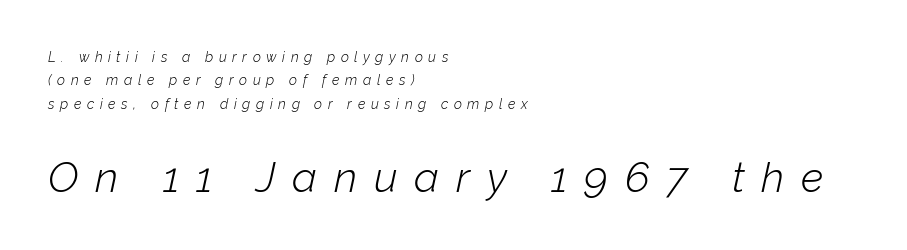
{"italic": "yes", "lean": "right", "slant_degrees": 12, "bold": "no", "weight": "light", "width": "normal", "stroke_contrast": "low", "x_height": "medium", "monospaced": "no", "underline": "no", "align": "left", "line_spacing": "normal", "line_spacing_ratio": 1.67, "letter_spacing": "wide", "letter_spacing_em": 0.4, "larger_block": "second", "size_ratio": 3.0, "glyph_px": 42}
